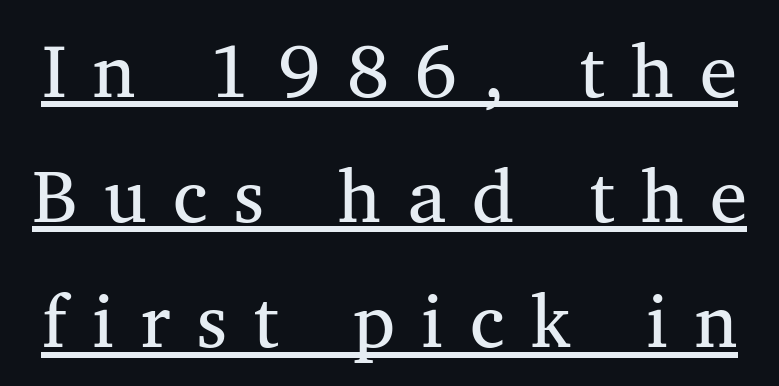
Q: Is the text bold? A: No.
Q: Is the text italic (slanted)? A: No, it is upright.
Q: Is the typeface a serif or a sans-serif typeface? A: Serif.
Q: Is the text underlined? A: Yes.
Q: Is the spacing between letters normal or unusually wide? A: Unusually wide.
Q: Is the spacing between lines tight, normal or loose? A: Normal.
Q: Width (condensed, normal, or wide)? A: Normal.
Q: Stroke contrast? A: Medium.
Q: x-height? A: Medium.
Q: Monospaced? A: No.
